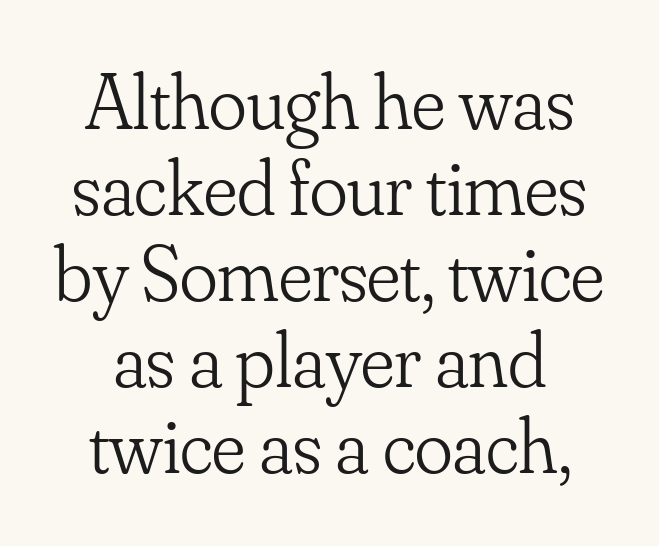
The image shows 79 px light serif type, upright; set tight line spacing (1.09x), normal letter spacing, not underlined; low stroke contrast and a small x-height.
